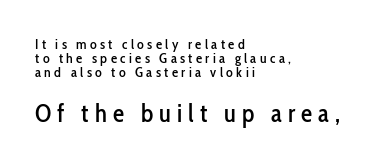
Words appear elongated and porous because spacing is wide. This sample uses an upright cut, with every glyph sitting square on the baseline. Leading is clearly below the norm, producing a dense column. Visually, the bottom section dominates because its glyphs are scaled up.
